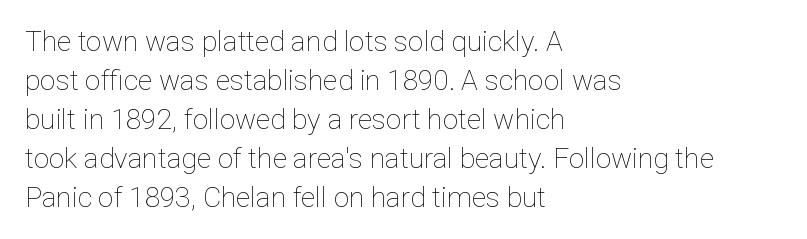
{"italic": "no", "bold": "no", "weight": "thin", "width": "normal", "stroke_contrast": "low", "x_height": "medium", "monospaced": "no", "underline": "no", "align": "left", "line_spacing": "normal", "line_spacing_ratio": 1.39, "letter_spacing": "normal", "letter_spacing_em": 0.0, "glyph_px": 28}
